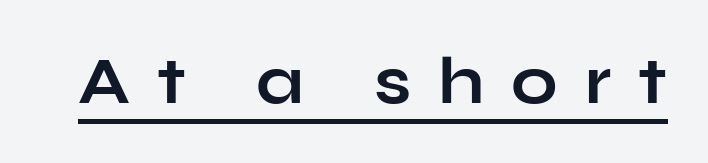
Q: Is the text bold? A: Yes.
Q: Is the text italic (slanted)? A: No, it is upright.
Q: Is the typeface a serif or a sans-serif typeface? A: Sans-serif.
Q: Is the text underlined? A: Yes.
Q: Is the spacing between letters normal or unusually wide? A: Unusually wide.
Q: Width (condensed, normal, or wide)? A: Wide.
Q: Stroke contrast? A: Low.
Q: x-height? A: Medium.
Q: Monospaced? A: No.
